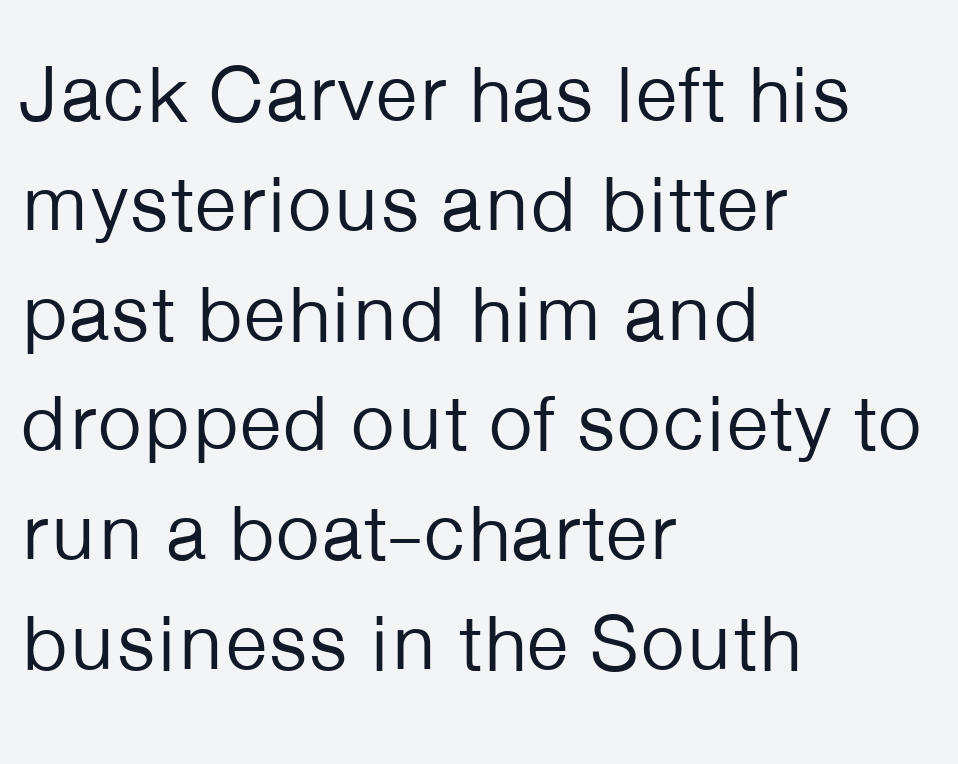
Does the copy run flush right? No — it runs flush left. Looks like regular typesetting: each glyph gets only the width it needs. Italic: no, the glyphs are upright roman. Nobody drew a line under any word here.
